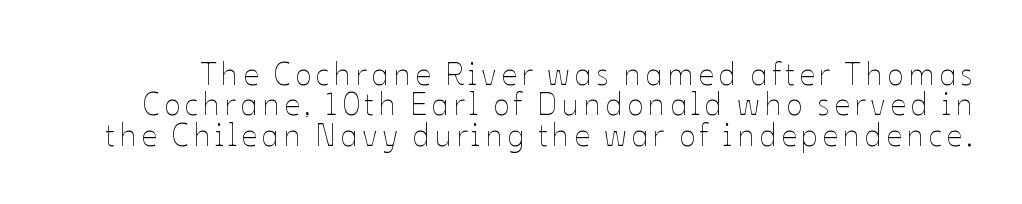
The image shows 31 px thin type, upright; set tight line spacing (0.98x), not underlined; low stroke contrast and a medium x-height.
